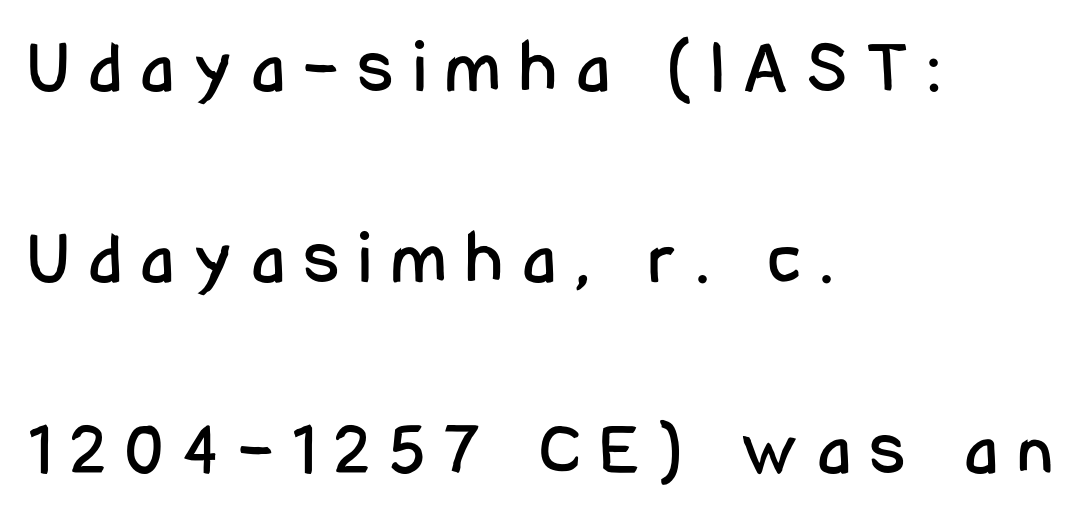
The image shows 77 px condensed sans-serif type, upright; set left-aligned, loose line spacing (2.48x), unusually wide letter spacing (+0.27 em), not underlined; low stroke contrast and a medium x-height.
